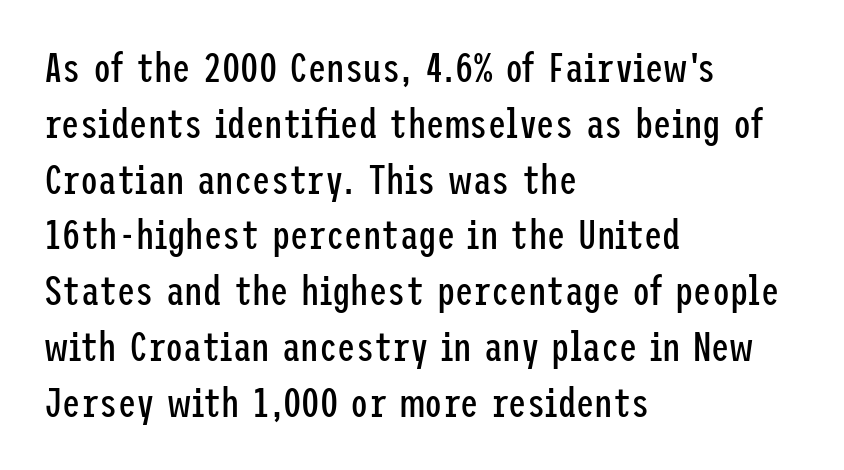
{"serif": "no", "italic": "no", "bold": "no", "weight": "regular", "width": "condensed", "stroke_contrast": "low", "x_height": "medium", "underline": "no", "align": "left", "line_spacing": "normal", "line_spacing_ratio": 1.36, "letter_spacing": "normal", "letter_spacing_em": 0.0, "glyph_px": 41}
